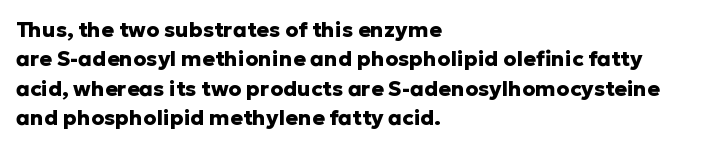
Posture: upright roman. Underlining? Definitely not there. Each line starts at the same left margin while the right side varies. Stroke thickness is high; the sample reads as a true bold. The block of text has a typical density, with ordinary space between rows.
